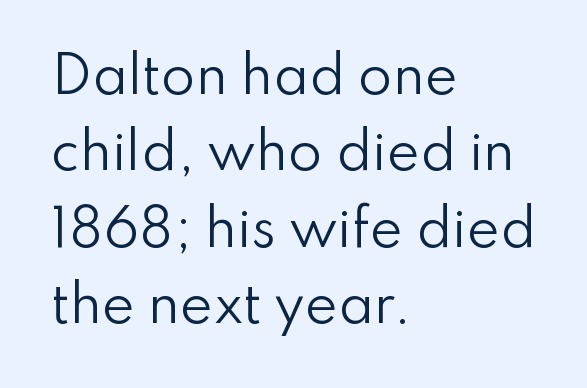
The image shows 50 px regular-weight sans-serif type, upright; set left-aligned, normal line spacing (1.53x), normal letter spacing, not underlined; low stroke contrast and a small x-height.
